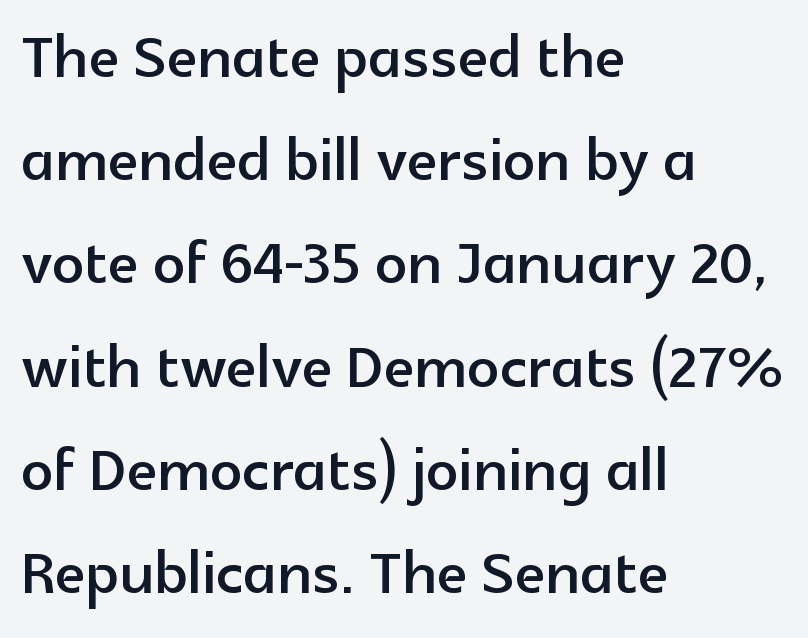
The image shows 80 px sans-serif type, upright; set left-aligned, normal line spacing (1.29x), normal letter spacing, not underlined; a medium x-height.
